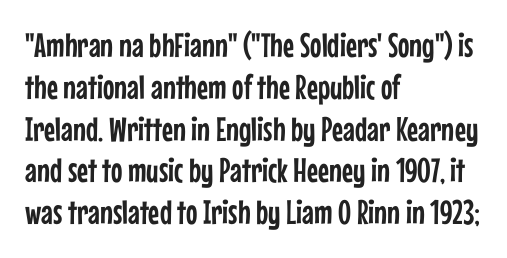
Q: Is the text italic (slanted)? A: No, it is upright.
Q: Is the typeface a serif or a sans-serif typeface? A: Sans-serif.
Q: Is the text underlined? A: No.
Q: How is the paragraph aligned? A: Left-aligned.
Q: Is the spacing between letters normal or unusually wide? A: Normal.
Q: Width (condensed, normal, or wide)? A: Condensed.
Q: Stroke contrast? A: Low.
Q: x-height? A: Medium.
Q: Monospaced? A: No.
